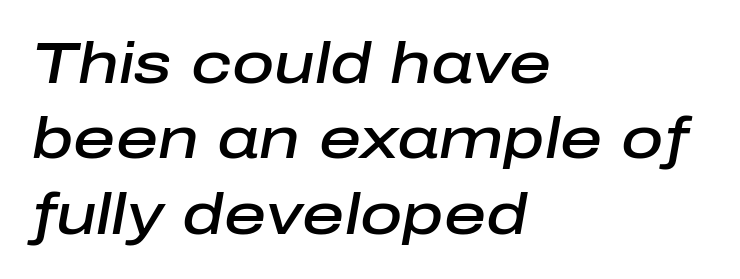
The typography opts for an oblique posture over an upright one. There is no visible air inserted between adjacent glyphs. Each line starts at the same left margin while the right side varies. Every letter is mildly thick-stroked: semibold rather than bold.
